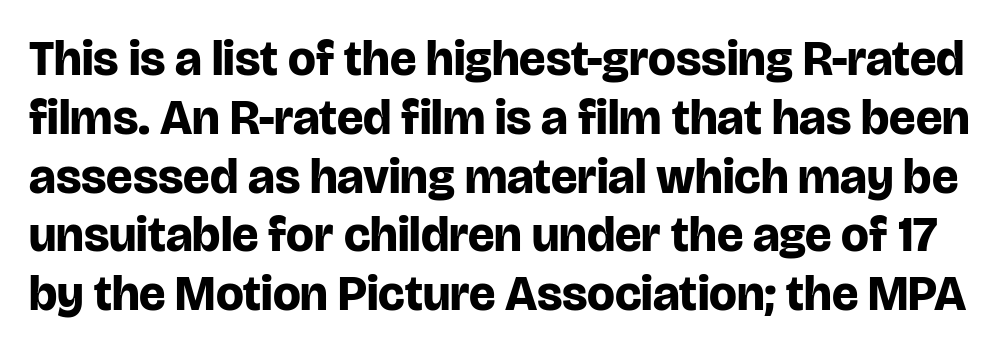
{"serif": "no", "italic": "no", "bold": "yes", "weight": "bold", "width": "normal", "stroke_contrast": "low", "x_height": "large", "monospaced": "no", "underline": "no", "line_spacing_ratio": 1.2, "letter_spacing": "normal", "letter_spacing_em": 0.0, "glyph_px": 49}
